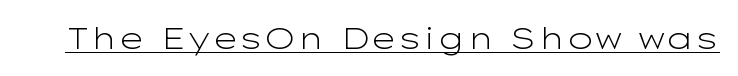
Here the glyphs are tracked normally, forming tight word shapes. Typographically, this falls in the sans-serif category. The weight tops out at a normal text grade. Notice how a bar underscores the lettering throughout. Posture: straight, roman, zero tilt. The face used here is proportionally spaced, like ordinary book or web type.
